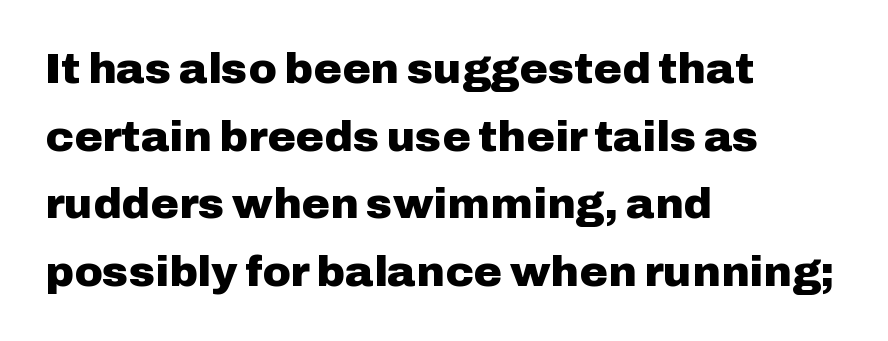
The image shows 43 px heavy sans-serif type, upright; set left-aligned, normal line spacing (1.57x), normal letter spacing, not underlined; low stroke contrast and a medium x-height.
